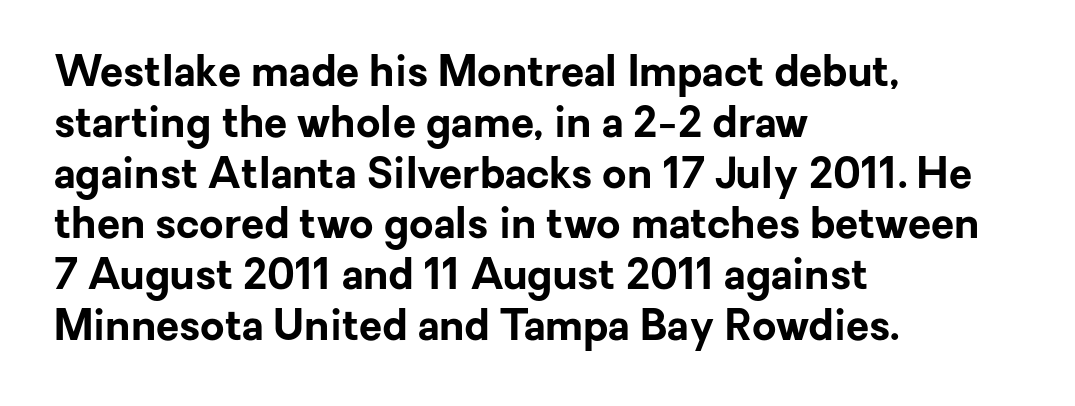
{"serif": "no", "italic": "no", "bold": "yes", "weight": "bold", "width": "normal", "stroke_contrast": "low", "x_height": "medium", "monospaced": "no", "underline": "no", "align": "left", "line_spacing_ratio": 1.21, "letter_spacing": "normal", "letter_spacing_em": 0.0, "glyph_px": 42}
